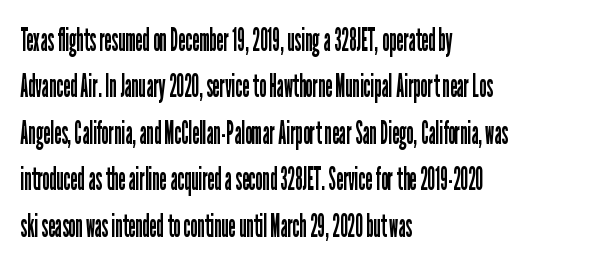
Q: Is the text bold? A: No.
Q: Is the text italic (slanted)? A: No, it is upright.
Q: Is the typeface a serif or a sans-serif typeface? A: Sans-serif.
Q: Is the text underlined? A: No.
Q: How is the paragraph aligned? A: Left-aligned.
Q: Is the spacing between letters normal or unusually wide? A: Normal.
Q: Is the spacing between lines tight, normal or loose? A: Normal.
Q: Width (condensed, normal, or wide)? A: Condensed.
Q: Stroke contrast? A: Low.
Q: x-height? A: Medium.
Q: Monospaced? A: No.
